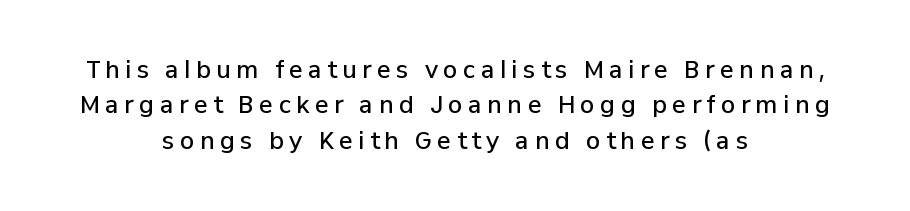
Q: Is the text bold? A: Semi-bold.
Q: Is the text italic (slanted)? A: No, it is upright.
Q: Is the text underlined? A: No.
Q: How is the paragraph aligned? A: Centered.
Q: Is the spacing between letters normal or unusually wide? A: Unusually wide.
Q: Is the spacing between lines tight, normal or loose? A: Normal.
